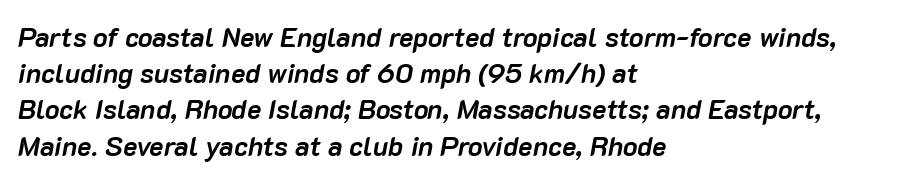
{"italic": "yes", "lean": "right", "slant_degrees": 10, "bold": "yes", "underline": "no", "align": "left", "line_spacing": "normal", "line_spacing_ratio": 1.34, "letter_spacing": "normal", "letter_spacing_em": 0.0, "glyph_px": 27}
